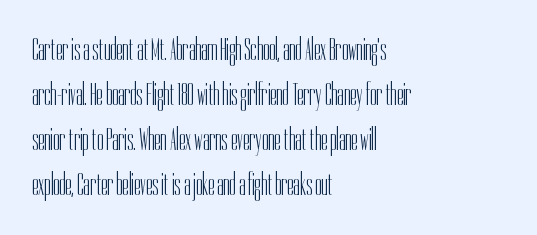
Q: Is the text bold? A: No.
Q: Is the text italic (slanted)? A: No, it is upright.
Q: Is the typeface a serif or a sans-serif typeface? A: Sans-serif.
Q: Is the text underlined? A: No.
Q: How is the paragraph aligned? A: Left-aligned.
Q: Is the spacing between letters normal or unusually wide? A: Normal.
Q: Is the spacing between lines tight, normal or loose? A: Normal.
Q: Width (condensed, normal, or wide)? A: Condensed.
Q: Stroke contrast? A: Low.
Q: x-height? A: Medium.
Q: Monospaced? A: No.
